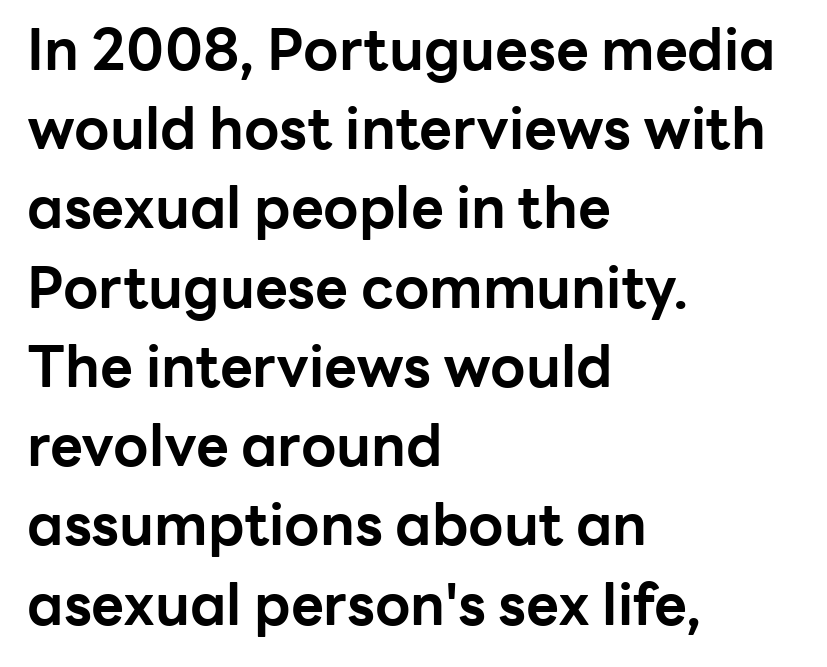
{"serif": "no", "italic": "no", "bold": "yes", "weight": "bold", "width": "normal", "stroke_contrast": "low", "x_height": "medium", "monospaced": "no", "underline": "no", "align": "left", "line_spacing": "normal", "line_spacing_ratio": 1.39, "letter_spacing": "normal", "letter_spacing_em": 0.0, "glyph_px": 57}
